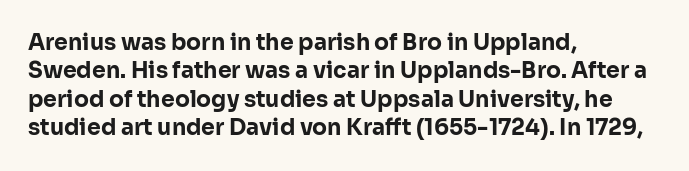
{"italic": "no", "bold": "yes", "underline": "no", "align": "left", "line_spacing": "normal", "line_spacing_ratio": 1.29, "letter_spacing": "normal", "letter_spacing_em": 0.0, "glyph_px": 22}
